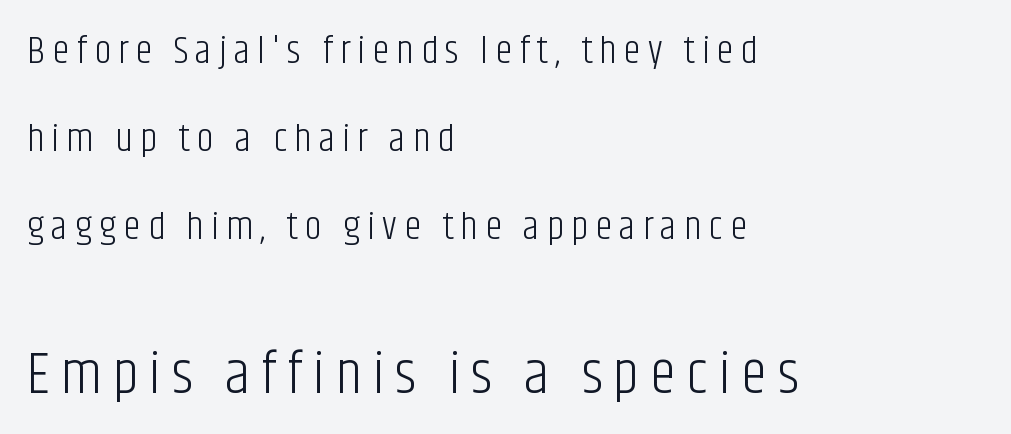
Teacher's note: observe the even left margin — that is flush-left alignment. The block sitting lower on the canvas is the one with enlarged characters. The block of text is sparse from top to bottom, with ample space between rows. Words float on clear page, feet unadorned. Think of a printed novel: that variable character pitch is what you see here. Unbolded letterforms with no extra heft.
